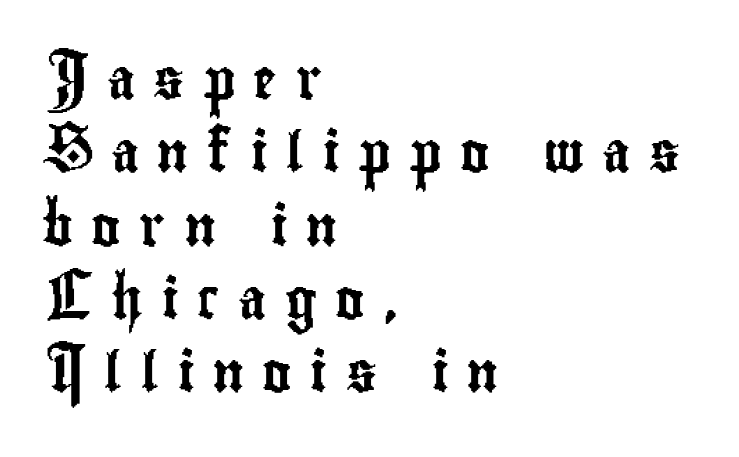
Font category for this specimen: sans-serif. The string is rendered with underlining switched off. A student would call this left alignment; a typographer would say flush left, rag right. Notice how the stems are strictly vertical — no italics here. Here the glyphs are tracked loosely, breaking word shapes into spaced letters. You could not count columns in this text — the font is proportionally spaced.
